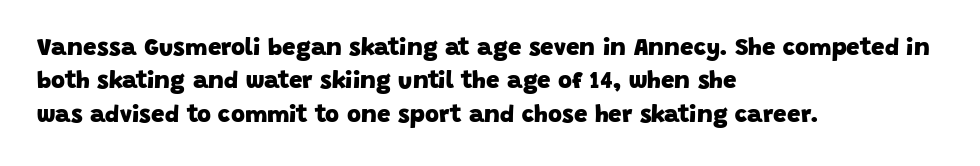
The image shows 24 px bold type; set left-aligned, normal line spacing (1.39x), normal letter spacing, not underlined.
